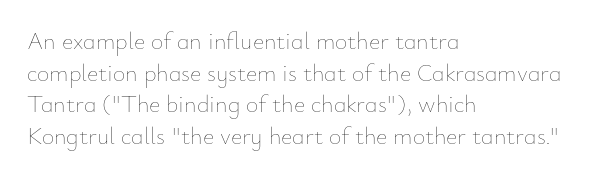
Leftover space on each line is placed entirely after the last word. The typesetting does not lean heavy: it is not bold. Honestly, the letter spacing is just normal — you wouldn't notice it. Underline: absent. If you drew a line through each stem, it would be perfectly vertical.
